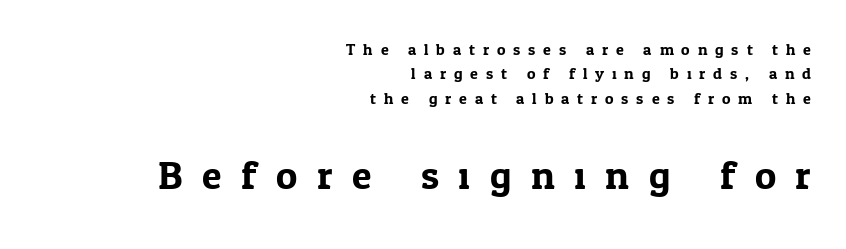
Q: Is the text italic (slanted)? A: No, it is upright.
Q: Is the typeface a serif or a sans-serif typeface? A: Serif.
Q: Is the text underlined? A: No.
Q: How is the paragraph aligned? A: Right-aligned.
Q: Is the spacing between letters normal or unusually wide? A: Unusually wide.
Q: Is the spacing between lines tight, normal or loose? A: Normal.
Q: Which block of text is set in a larger size, the first (top) or the second (bottom)? A: The second (bottom) one.
Q: Width (condensed, normal, or wide)? A: Normal.
Q: Stroke contrast? A: Low.
Q: x-height? A: Medium.
Q: Monospaced? A: No.
